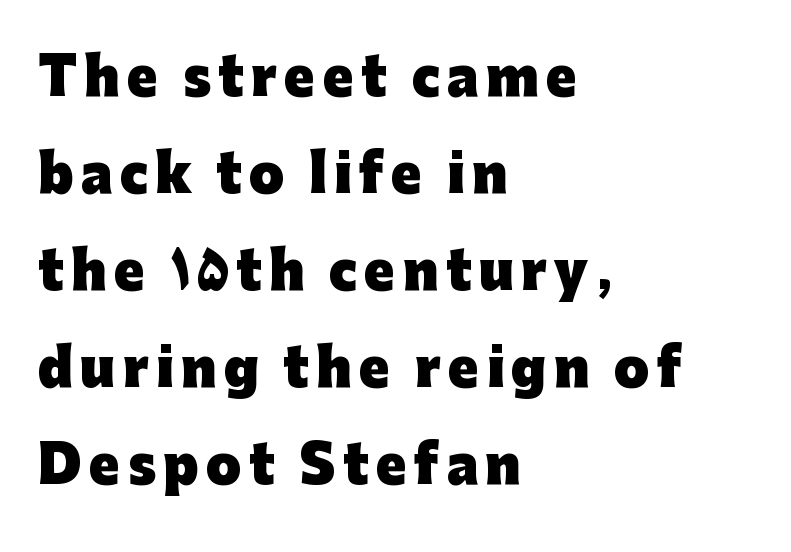
{"serif": "no", "italic": "no", "bold": "yes", "weight": "heavy", "width": "normal", "stroke_contrast": "low", "x_height": "medium", "monospaced": "no", "underline": "no", "align": "left", "line_spacing": "loose", "line_spacing_ratio": 1.9, "glyph_px": 51}
